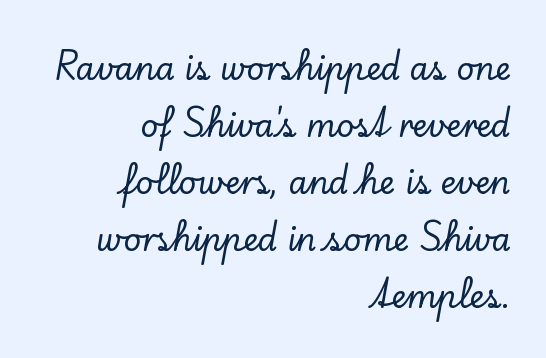
{"serif": "yes", "width": "normal", "stroke_contrast": "low", "x_height": "small", "monospaced": "no", "underline": "no", "align": "right", "line_spacing_ratio": 1.84, "letter_spacing": "normal", "letter_spacing_em": 0.0, "glyph_px": 31}
